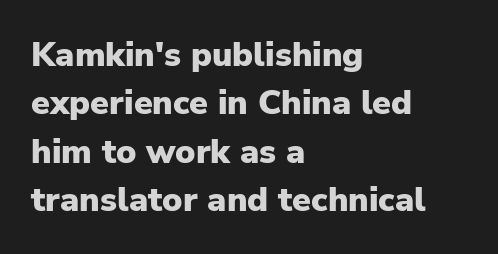
Q: Is the text bold? A: Yes.
Q: Is the text italic (slanted)? A: No, it is upright.
Q: Is the typeface a serif or a sans-serif typeface? A: Sans-serif.
Q: Is the text underlined? A: No.
Q: How is the paragraph aligned? A: Left-aligned.
Q: Is the spacing between letters normal or unusually wide? A: Normal.
Q: Is the spacing between lines tight, normal or loose? A: Normal.
Q: Width (condensed, normal, or wide)? A: Normal.
Q: Stroke contrast? A: Low.
Q: x-height? A: Medium.
Q: Monospaced? A: No.
